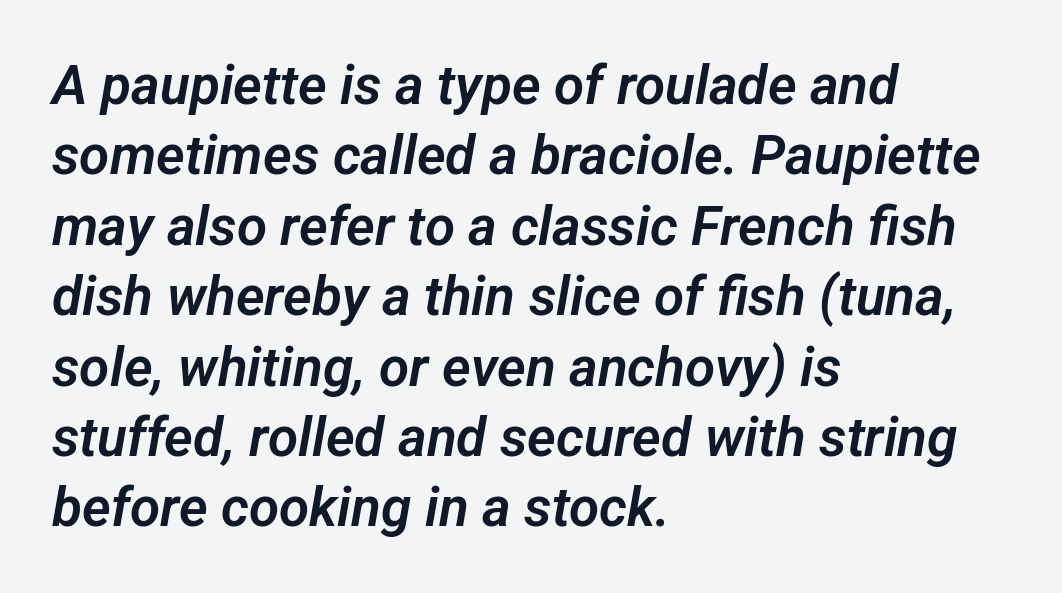
The image shows 55 px sans-serif type; set left-aligned, normal line spacing (1.28x), normal letter spacing, not underlined; low stroke contrast and a medium x-height.
